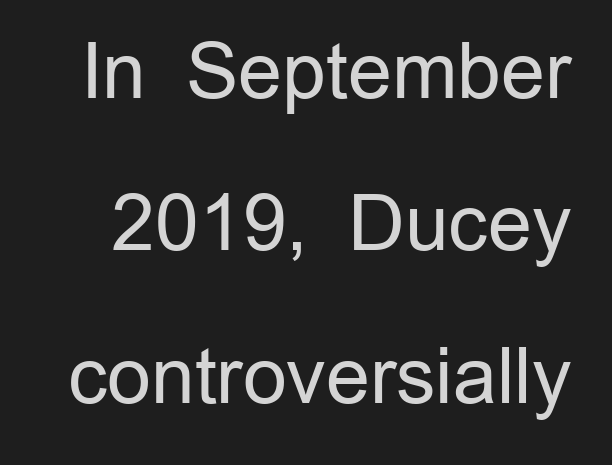
{"serif": "no", "italic": "no", "bold": "no", "weight": "regular", "width": "normal", "stroke_contrast": "low", "x_height": "medium", "monospaced": "no", "underline": "no", "line_spacing": "loose", "line_spacing_ratio": 1.98, "letter_spacing": "normal", "letter_spacing_em": 0.0, "glyph_px": 77}
